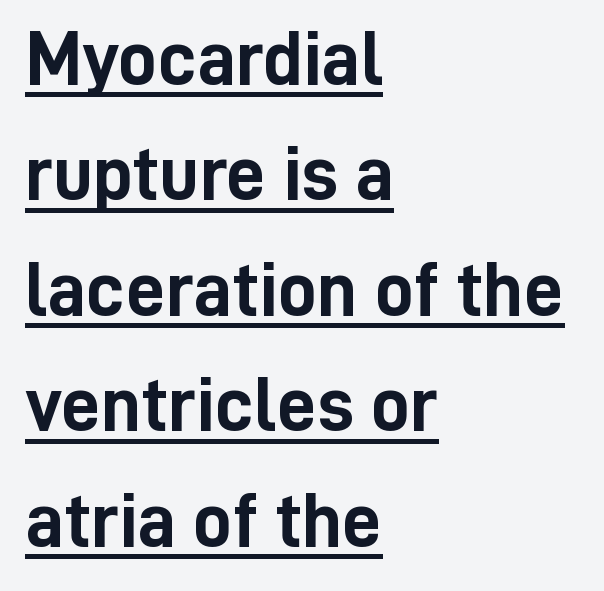
The image shows 78 px semibold, condensed sans-serif type, upright; set left-aligned, normal line spacing (1.48x), normal letter spacing, underlined; low stroke contrast and a medium x-height.
